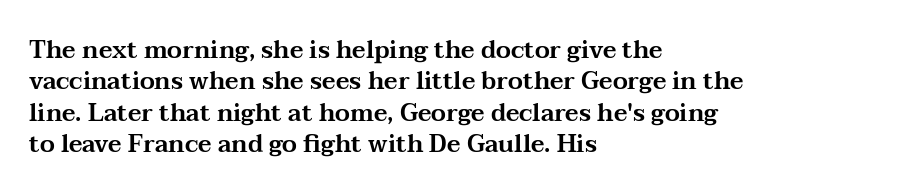
Here the glyphs are tracked normally, forming tight word shapes. Type without underlining. A roman cut, with each character standing at attention. A classic flush-left, rag-right setting is used for this passage.
